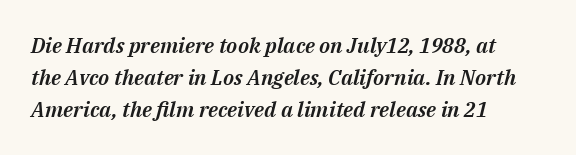
{"italic": "yes", "lean": "right", "slant_degrees": 14, "underline": "no", "align": "left", "line_spacing": "normal", "line_spacing_ratio": 1.53, "letter_spacing": "normal", "letter_spacing_em": 0.0, "glyph_px": 21}
